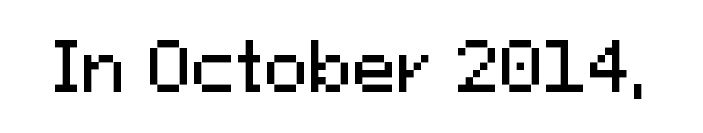
Typographically, this falls in the sans-serif category. This rendering features lettering with no underline. Here the glyphs are tracked normally, forming tight word shapes. This sample has the flowing, uneven cadence of proportional lettering.
